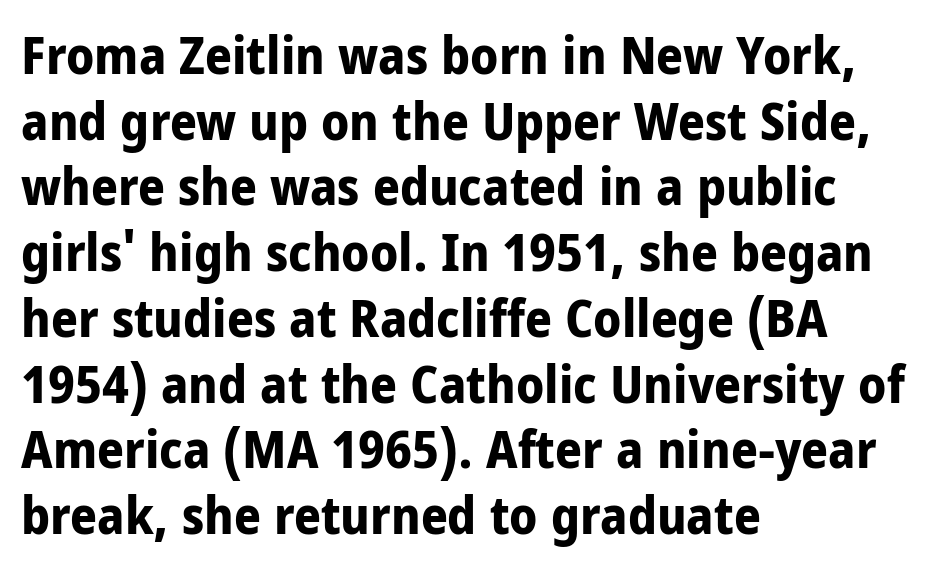
Q: Is the text bold? A: Yes.
Q: Is the text italic (slanted)? A: No, it is upright.
Q: Is the typeface a serif or a sans-serif typeface? A: Sans-serif.
Q: Is the text underlined? A: No.
Q: How is the paragraph aligned? A: Left-aligned.
Q: Is the spacing between letters normal or unusually wide? A: Normal.
Q: Width (condensed, normal, or wide)? A: Condensed.
Q: Stroke contrast? A: Low.
Q: x-height? A: Large.
Q: Monospaced? A: No.
